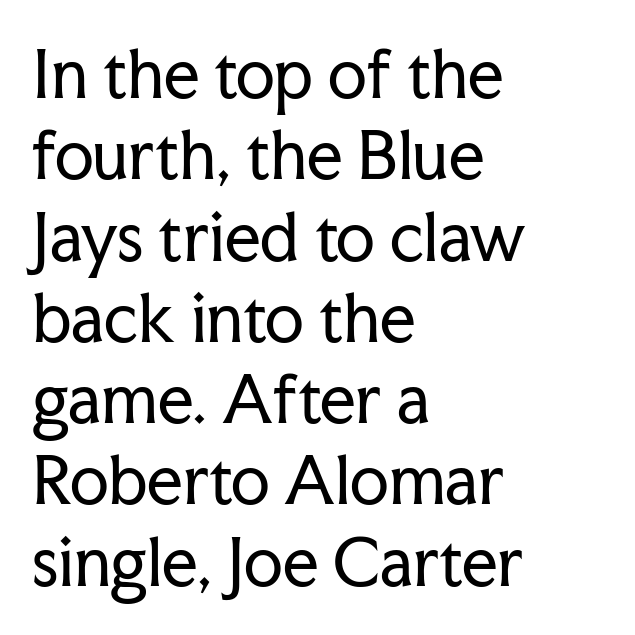
The type family on display is of the serif kind. Counters stay open thanks to moderate or lighter strokes. Lines of text with bare space underneath. What stands out about the letter spacing? Nothing — it is the standard amount.
